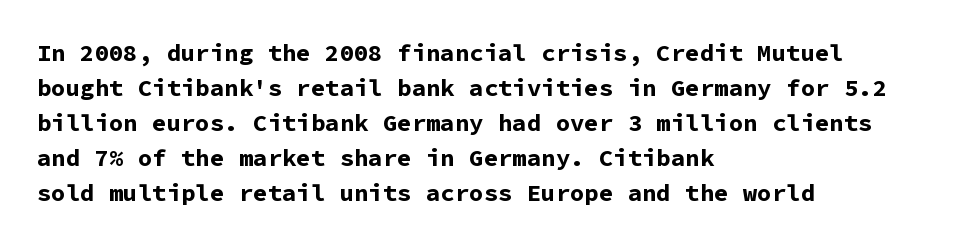
{"italic": "no", "bold": "yes", "underline": "no", "align": "left", "line_spacing": "normal", "line_spacing_ratio": 1.46, "letter_spacing": "normal", "letter_spacing_em": 0.0, "glyph_px": 24}
